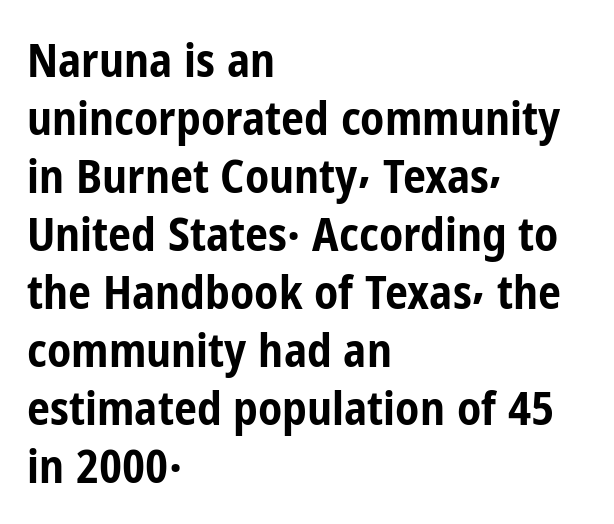
{"serif": "no", "italic": "no", "bold": "yes", "weight": "bold", "width": "condensed", "stroke_contrast": "low", "x_height": "medium", "monospaced": "no", "underline": "no", "align": "left", "line_spacing": "normal", "line_spacing_ratio": 1.26, "letter_spacing": "normal", "letter_spacing_em": 0.0, "glyph_px": 46}
